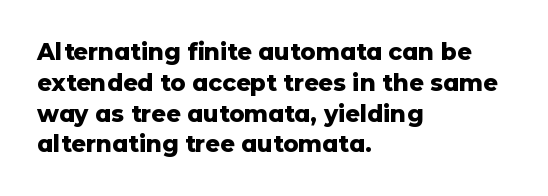
The image shows 23 px bold type, upright; set left-aligned, normal line spacing (1.34x), normal letter spacing, not underlined.
